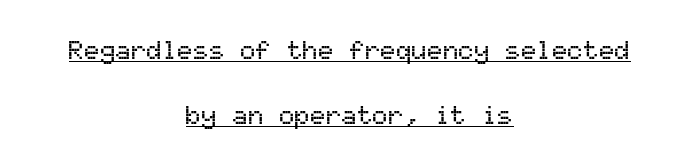
A great deal of white space separates one row of letters from the next. A centered setting, common on invitations and titles, is used for this passage. Caption: standard tracking, unaltered. Quick note: underline on.
